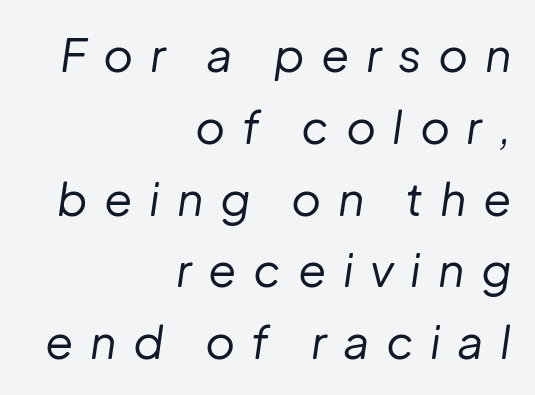
{"italic": "yes", "lean": "right", "slant_degrees": 8, "bold": "no", "weight": "regular", "width": "normal", "stroke_contrast": "low", "x_height": "medium", "monospaced": "no", "underline": "no", "align": "right", "line_spacing": "normal", "line_spacing_ratio": 1.56, "letter_spacing": "wide", "letter_spacing_em": 0.36, "glyph_px": 46}
